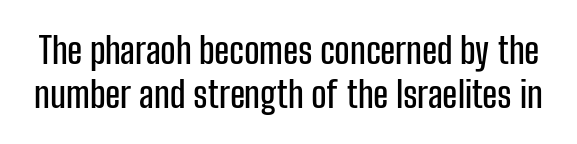
Q: Is the text italic (slanted)? A: No, it is upright.
Q: Is the typeface a serif or a sans-serif typeface? A: Sans-serif.
Q: Is the text underlined? A: No.
Q: Is the spacing between letters normal or unusually wide? A: Normal.
Q: Width (condensed, normal, or wide)? A: Condensed.
Q: Stroke contrast? A: Low.
Q: x-height? A: Medium.
Q: Monospaced? A: No.
